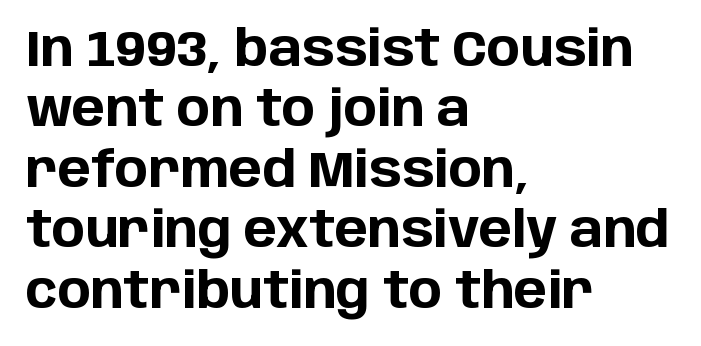
The image shows 50 px bold sans-serif type, upright; set left-aligned, line spacing 1.21x, normal letter spacing, not underlined; low stroke contrast and a large x-height.
